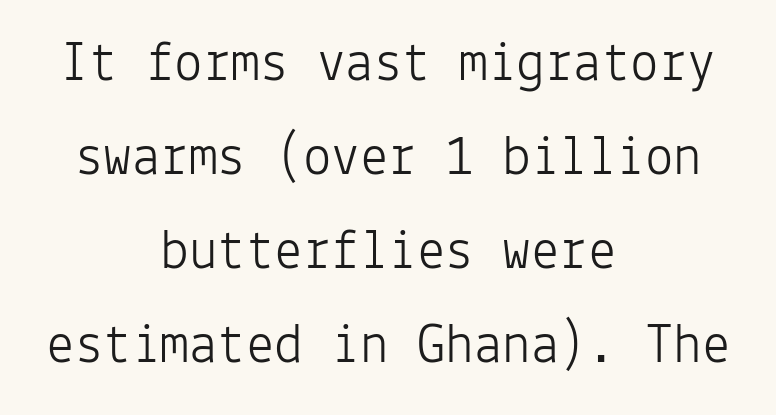
The image shows 57 px light sans-serif type, upright, monospaced; set centered, normal line spacing (1.65x), normal letter spacing, not underlined; low stroke contrast and a medium x-height.
